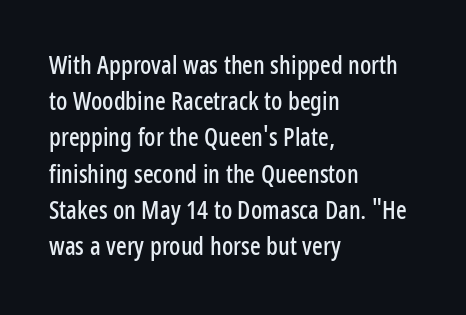
This sample keeps an unexceptional amount of space between lines. Characters follow at the spacing the type designer built in. Leftover space on each line is placed entirely after the last word. Nobody drew a line under any word here. The font's upright variant was chosen for this text.
